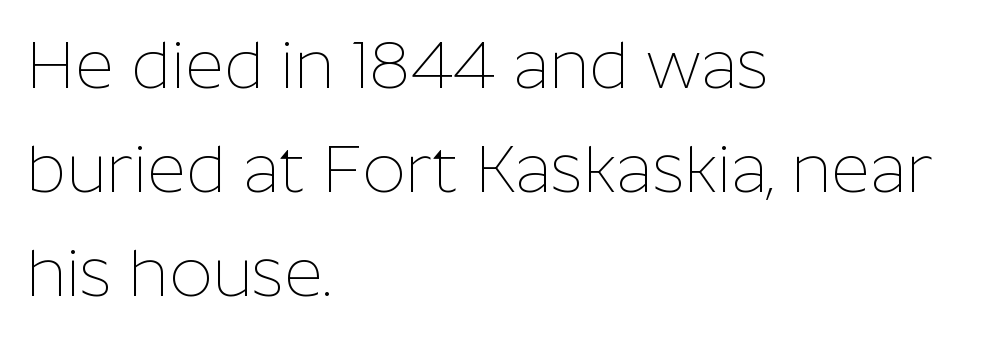
Q: Is the text bold? A: No.
Q: Is the text italic (slanted)? A: No, it is upright.
Q: Is the typeface a serif or a sans-serif typeface? A: Sans-serif.
Q: Is the text underlined? A: No.
Q: How is the paragraph aligned? A: Left-aligned.
Q: Is the spacing between letters normal or unusually wide? A: Normal.
Q: Is the spacing between lines tight, normal or loose? A: Normal.
Q: Width (condensed, normal, or wide)? A: Normal.
Q: Stroke contrast? A: Low.
Q: x-height? A: Medium.
Q: Monospaced? A: No.
